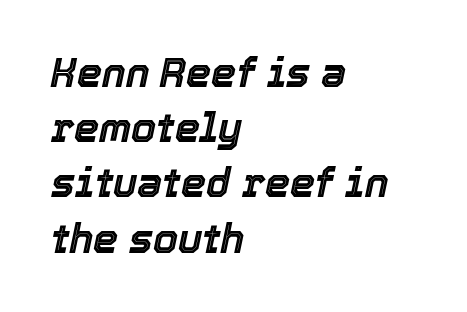
Q: Is the text italic (slanted)? A: Yes, it leans right by about 12 degrees.
Q: Is the text underlined? A: No.
Q: How is the paragraph aligned? A: Left-aligned.
Q: Is the spacing between letters normal or unusually wide? A: Normal.
Q: Is the spacing between lines tight, normal or loose? A: Normal.
Q: Width (condensed, normal, or wide)? A: Normal.
Q: x-height? A: Medium.
Q: Monospaced? A: No.
